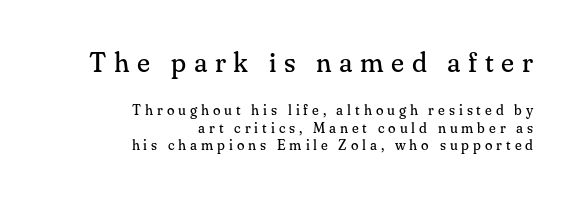
The image shows 27 px text type, upright; set right-aligned, normal line spacing (1.27x), unusually wide letter spacing (+0.28 em), not underlined; the first (top) block is 1.93x larger.
